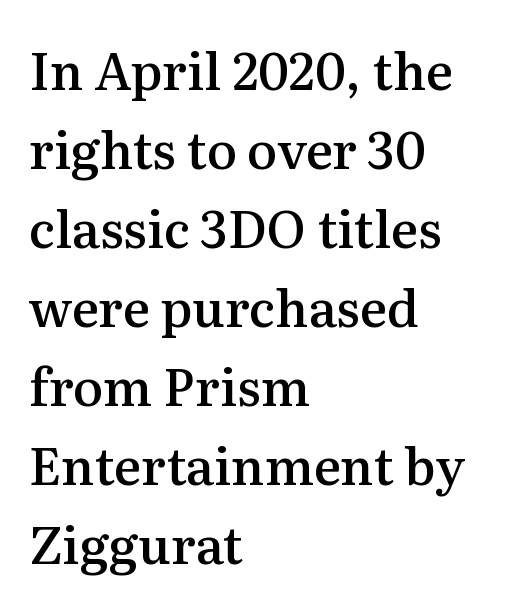
Q: Is the text bold? A: Semi-bold.
Q: Is the text italic (slanted)? A: No, it is upright.
Q: Is the typeface a serif or a sans-serif typeface? A: Serif.
Q: Is the text underlined? A: No.
Q: How is the paragraph aligned? A: Left-aligned.
Q: Is the spacing between letters normal or unusually wide? A: Normal.
Q: Is the spacing between lines tight, normal or loose? A: Normal.
Q: Width (condensed, normal, or wide)? A: Normal.
Q: Stroke contrast? A: Medium.
Q: x-height? A: Medium.
Q: Monospaced? A: No.
